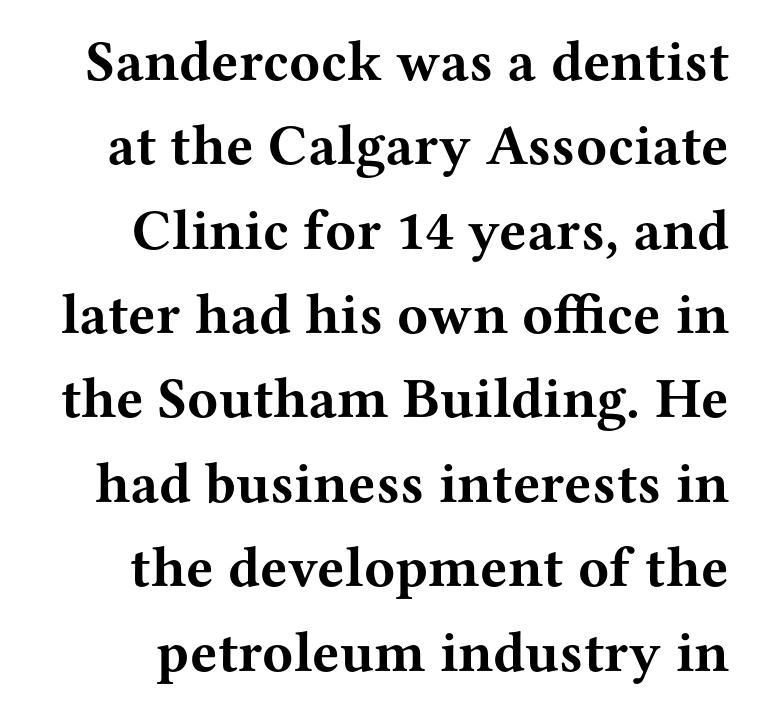
The image shows 57 px bold, wide serif type, upright; set normal line spacing (1.48x), normal letter spacing, not underlined; medium stroke contrast and a medium x-height.
